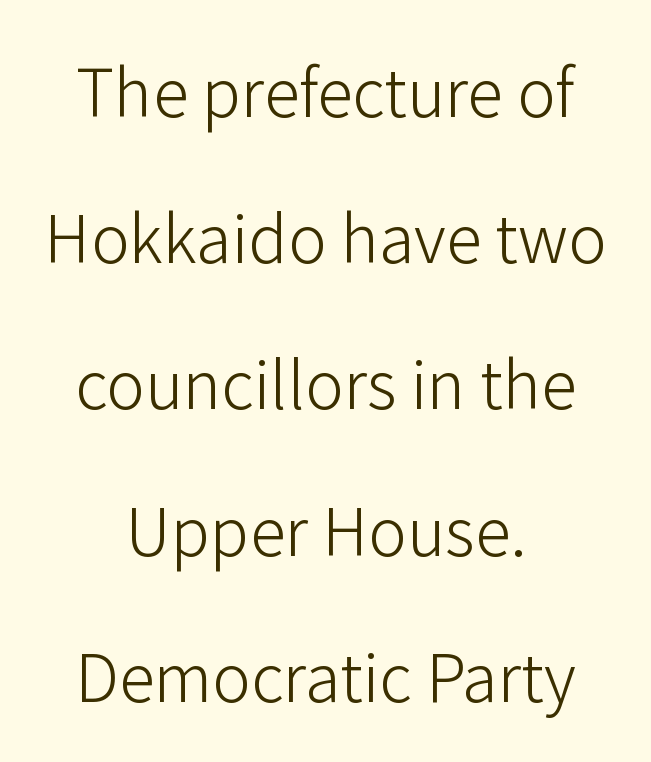
The designer dialed line spacing up above the default. You could call the tracking neutral — neither tight nor loose. Horizontal alignment here is central, giving a formal, balanced look. The letters advance in unequal steps, a hallmark of proportional type. This is sans-serif lettering, the kind often seen on screens and signage.
